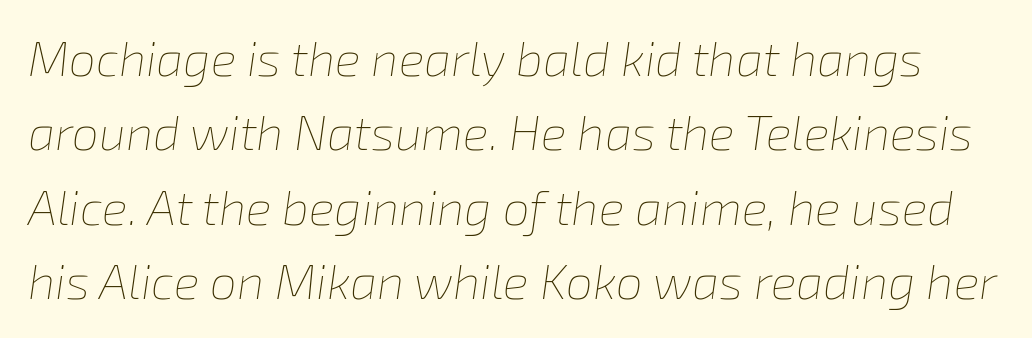
The cut favours lightness, reaching ordinary text weight at its darkest. The letterforms sit shoulder to shoulder at normal distance. An italicized treatment has been applied to the whole sample. The area under the type is left untouched.
